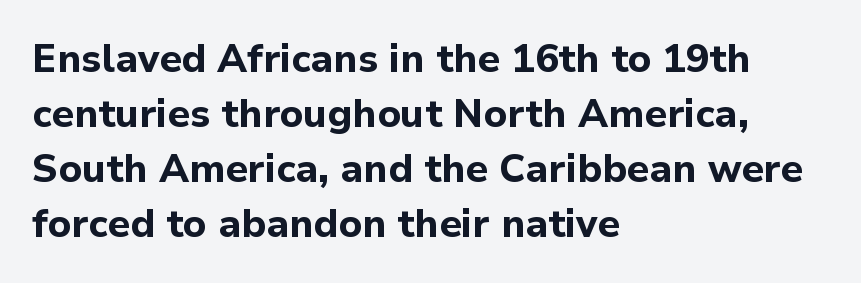
The image shows 39 px bold sans-serif type, upright; set left-aligned, normal line spacing (1.41x), normal letter spacing, not underlined; low stroke contrast and a medium x-height.
